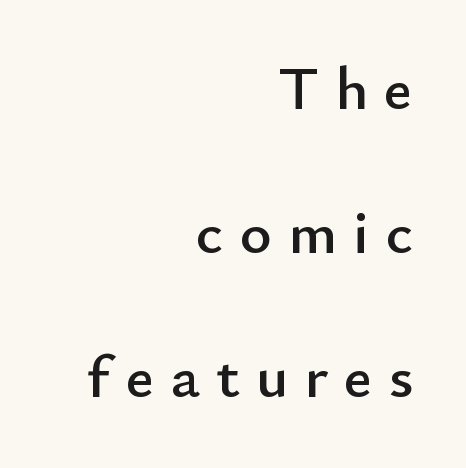
The image shows 61 px sans-serif type, upright; set right-aligned, loose line spacing (2.36x), unusually wide letter spacing (+0.27 em), not underlined; low stroke contrast and a small x-height.
